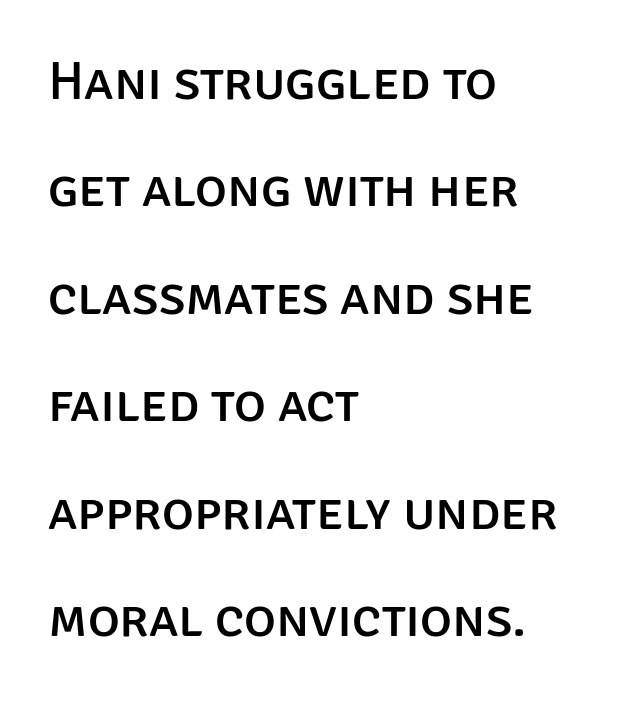
The image shows 54 px sans-serif type, upright; set left-aligned, loose line spacing (1.99x), normal letter spacing, not underlined; low stroke contrast and a large x-height.
